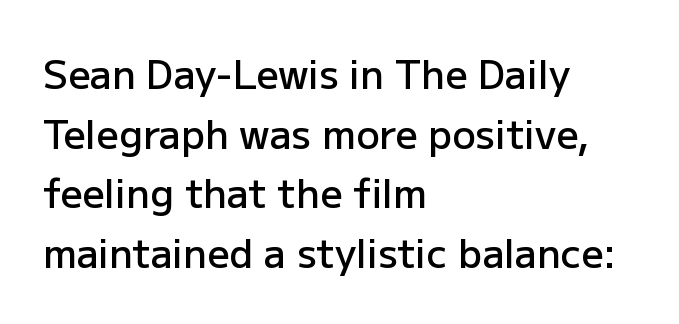
{"serif": "no", "italic": "no", "bold": "semi", "weight": "semibold", "width": "normal", "stroke_contrast": "low", "x_height": "medium", "monospaced": "no", "underline": "no", "align": "left", "line_spacing": "normal", "line_spacing_ratio": 1.53, "letter_spacing": "normal", "letter_spacing_em": 0.0, "glyph_px": 39}
